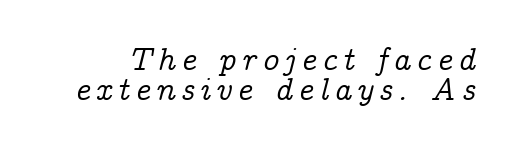
The image shows 32 px serif type, italic (leaning right); set tight line spacing (0.95x), not underlined; low stroke contrast and a medium x-height.
